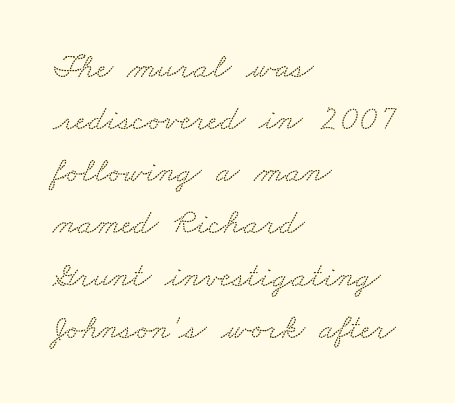
Regarding leading, the lines here are spaced in the standard way. Is this a fixed-width face? No — the glyphs have proportional, varying widths. Honestly, there is no underline to notice here at all. The typesetter chose a ragged-right arrangement here.
